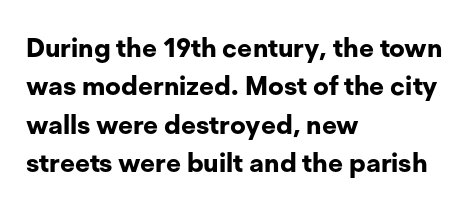
Q: Is the text bold? A: Yes.
Q: Is the text italic (slanted)? A: No, it is upright.
Q: Is the text underlined? A: No.
Q: How is the paragraph aligned? A: Left-aligned.
Q: Is the spacing between letters normal or unusually wide? A: Normal.
Q: Is the spacing between lines tight, normal or loose? A: Normal.
